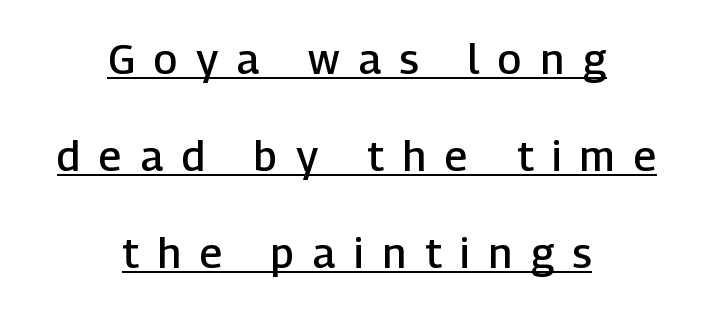
Q: Is the text bold? A: Semi-bold.
Q: Is the text italic (slanted)? A: No, it is upright.
Q: Is the typeface a serif or a sans-serif typeface? A: Sans-serif.
Q: Is the text underlined? A: Yes.
Q: How is the paragraph aligned? A: Centered.
Q: Is the spacing between letters normal or unusually wide? A: Unusually wide.
Q: Is the spacing between lines tight, normal or loose? A: Loose.
Q: Width (condensed, normal, or wide)? A: Normal.
Q: Stroke contrast? A: Low.
Q: x-height? A: Medium.
Q: Monospaced? A: No.
